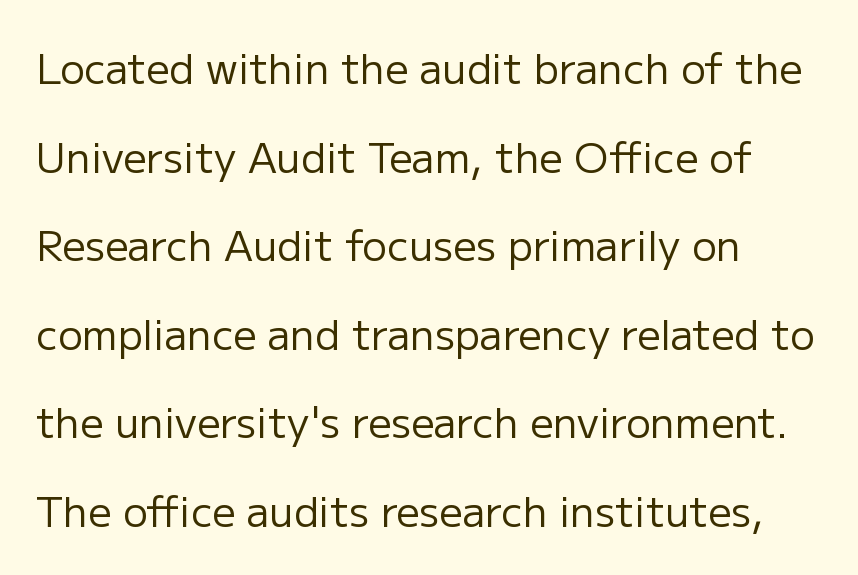
The baseline area is clear. Posture: vertical. Left-aligned paragraph, ragged on the right. Classification — sans serif.
